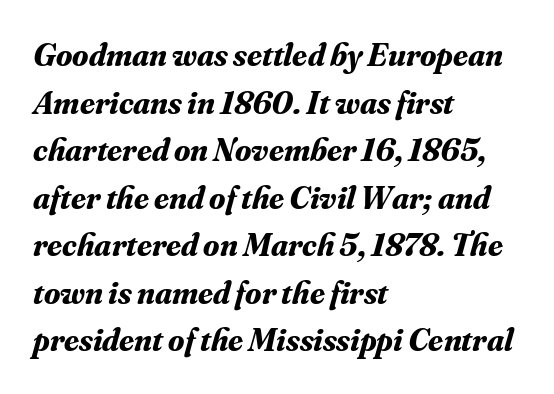
Characters are canted at an angle relative to the baseline's perpendicular. Spacing verdict: proportional, widths tailored to each character. If you drew a ruler down the left edge, every line would touch it. I'd call this a serif setting — the letters wear small feet. Students, observe: this is what conventionally led text looks like. The face used here is rendered with its standard letterfit.
